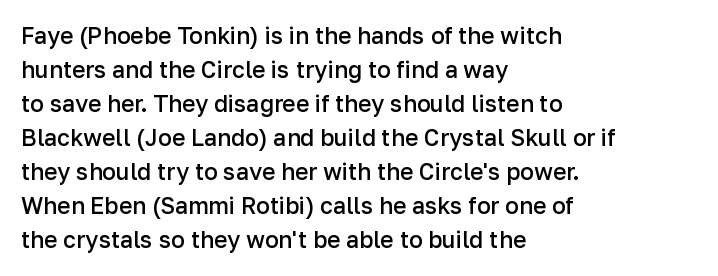
Q: Is the text bold? A: Semi-bold.
Q: Is the text italic (slanted)? A: No, it is upright.
Q: Is the text underlined? A: No.
Q: How is the paragraph aligned? A: Left-aligned.
Q: Is the spacing between letters normal or unusually wide? A: Normal.
Q: Is the spacing between lines tight, normal or loose? A: Normal.
